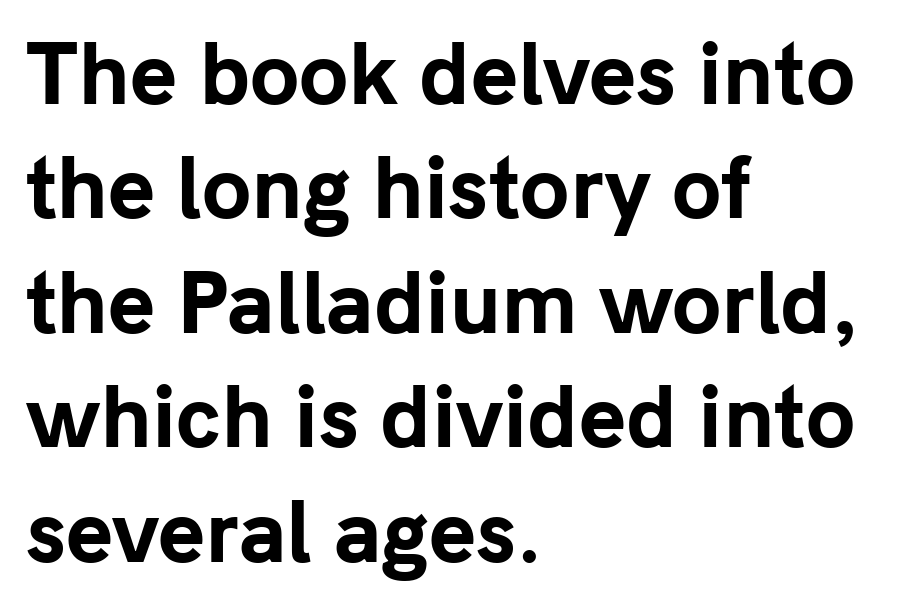
Stroke terminals: plain, sans-serif. Students, note that the glyphs here touch the page at normal intervals. The paragraph has a hard left edge and a soft right edge. Rows of type keep a routine distance in the vertical direction. A typesetter would call this proportional, since set widths differ per character. Underlining? Definitely not there.
